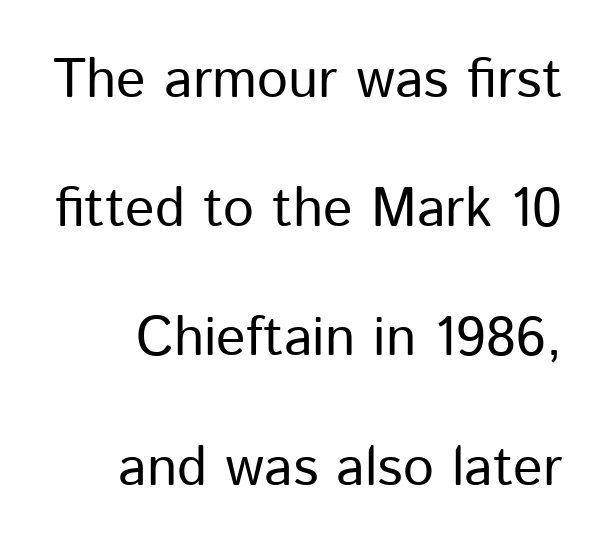
{"serif": "no", "italic": "no", "bold": "no", "weight": "regular", "width": "normal", "stroke_contrast": "low", "x_height": "medium", "monospaced": "no", "underline": "no", "line_spacing": "loose", "line_spacing_ratio": 2.35, "letter_spacing": "normal", "letter_spacing_em": 0.0, "glyph_px": 55}
